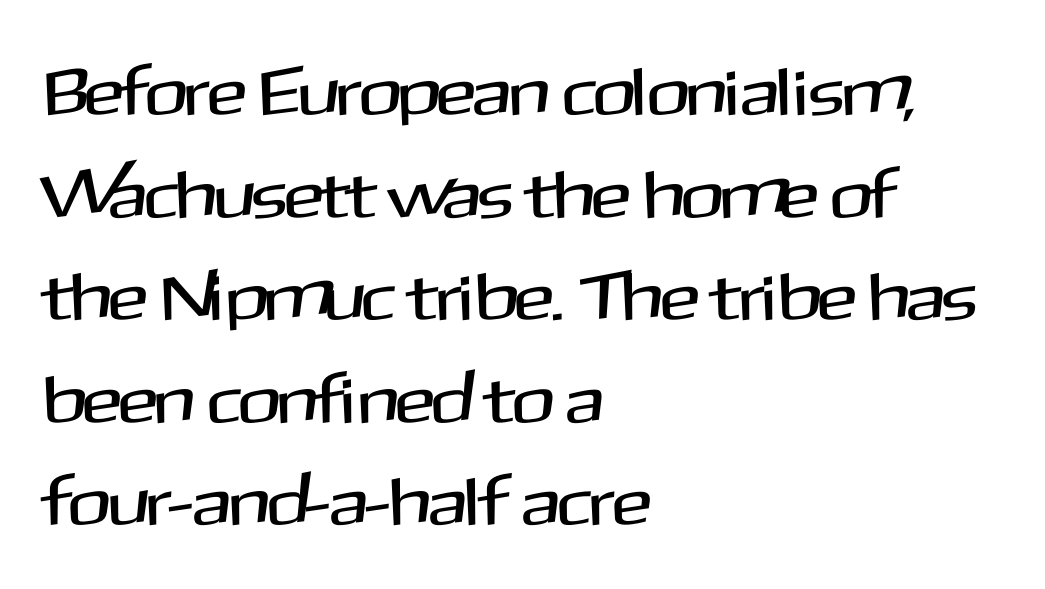
Q: Is the text italic (slanted)? A: No, it is upright.
Q: Is the typeface a serif or a sans-serif typeface? A: Sans-serif.
Q: Is the text underlined? A: No.
Q: How is the paragraph aligned? A: Left-aligned.
Q: Is the spacing between letters normal or unusually wide? A: Normal.
Q: Is the spacing between lines tight, normal or loose? A: Normal.
Q: Width (condensed, normal, or wide)? A: Normal.
Q: Stroke contrast? A: Medium.
Q: x-height? A: Medium.
Q: Monospaced? A: No.
